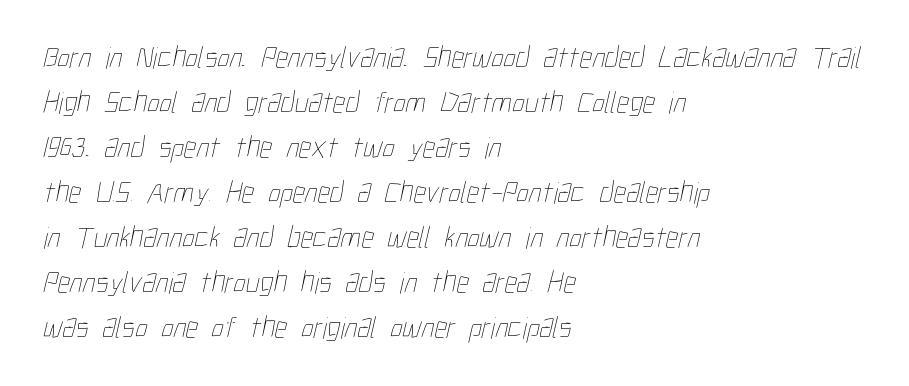
Stem width sits at or under what a default text font uses. The letterforms sit shoulder to shoulder at normal distance. Each row of text sits above clean, open space. The lines are quadded left.
